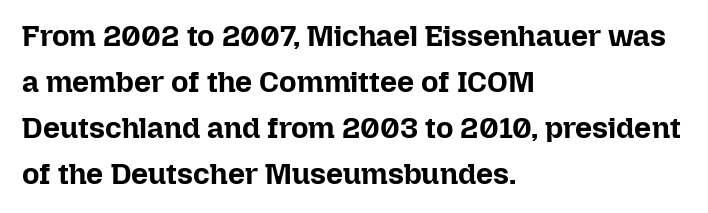
{"italic": "no", "bold": "yes", "weight": "bold", "width": "normal", "stroke_contrast": "low", "x_height": "medium", "monospaced": "no", "underline": "no", "align": "left", "line_spacing": "normal", "line_spacing_ratio": 1.53, "letter_spacing": "normal", "letter_spacing_em": 0.0, "glyph_px": 30}
